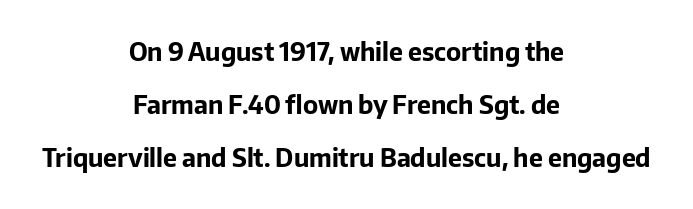
{"italic": "no", "bold": "yes", "underline": "no", "align": "center", "line_spacing": "loose", "line_spacing_ratio": 2.13, "letter_spacing": "normal", "letter_spacing_em": 0.0, "glyph_px": 25}
